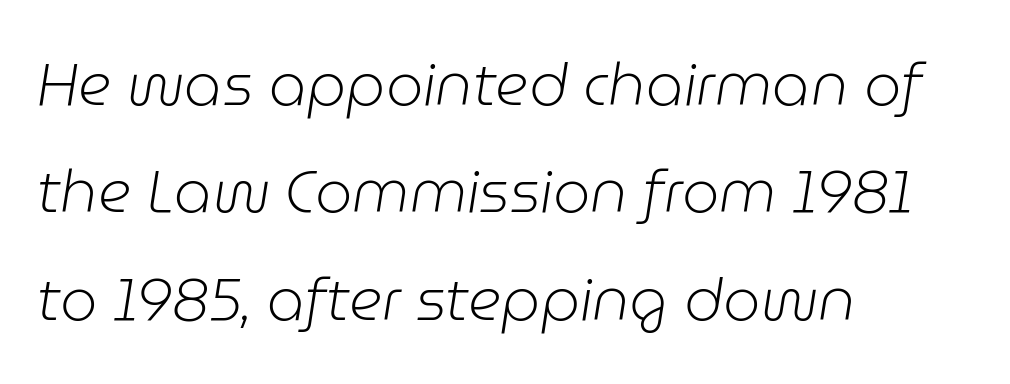
{"italic": "yes", "lean": "right", "slant_degrees": 9, "bold": "no", "weight": "light", "width": "normal", "stroke_contrast": "low", "x_height": "medium", "monospaced": "no", "underline": "no", "align": "left", "line_spacing_ratio": 1.82, "letter_spacing": "normal", "letter_spacing_em": 0.0, "glyph_px": 59}
